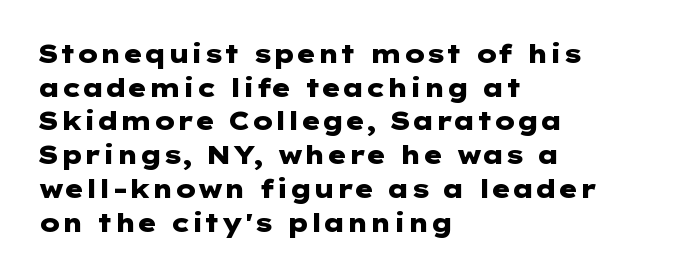
The image shows 25 px bold type, upright; set left-aligned, normal line spacing (1.35x), normal letter spacing, not underlined.
